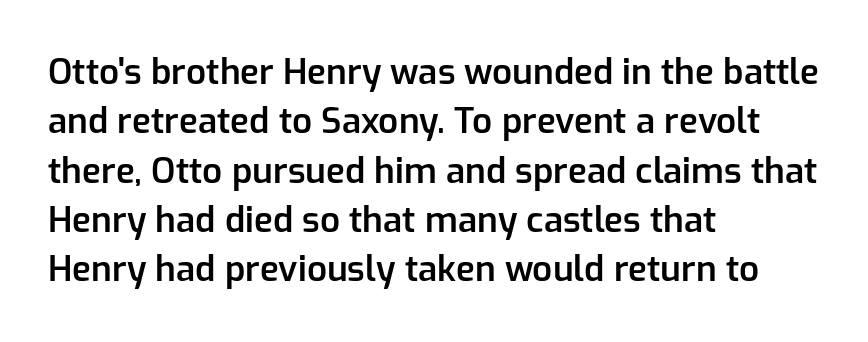
Q: Is the text bold? A: Semi-bold.
Q: Is the text italic (slanted)? A: No, it is upright.
Q: Is the typeface a serif or a sans-serif typeface? A: Sans-serif.
Q: Is the text underlined? A: No.
Q: How is the paragraph aligned? A: Left-aligned.
Q: Is the spacing between letters normal or unusually wide? A: Normal.
Q: Is the spacing between lines tight, normal or loose? A: Normal.
Q: Width (condensed, normal, or wide)? A: Normal.
Q: Stroke contrast? A: Low.
Q: x-height? A: Medium.
Q: Monospaced? A: No.
